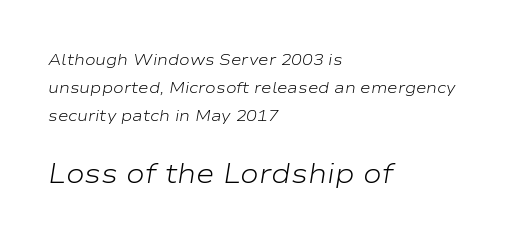
The image shows 28 px light, wide type, italic (leaning right); set left-aligned, line spacing 1.75x, normal letter spacing, not underlined; the second (bottom) block is 1.75x larger; low stroke contrast and a medium x-height.
